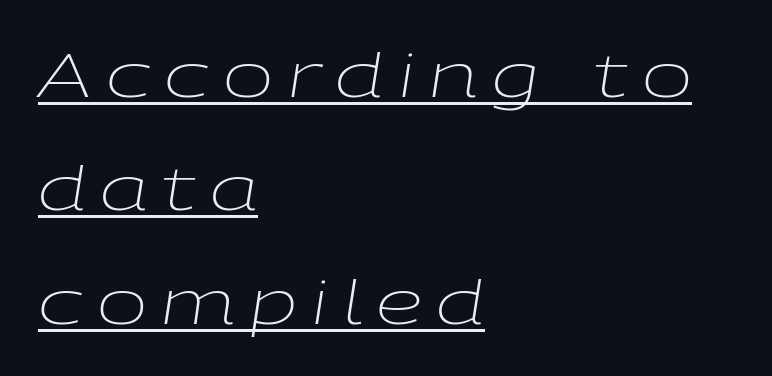
The image shows 60 px light, wide type, italic (leaning right); set left-aligned, line spacing 1.89x, unusually wide letter spacing (+0.23 em), underlined; low stroke contrast and a medium x-height.
